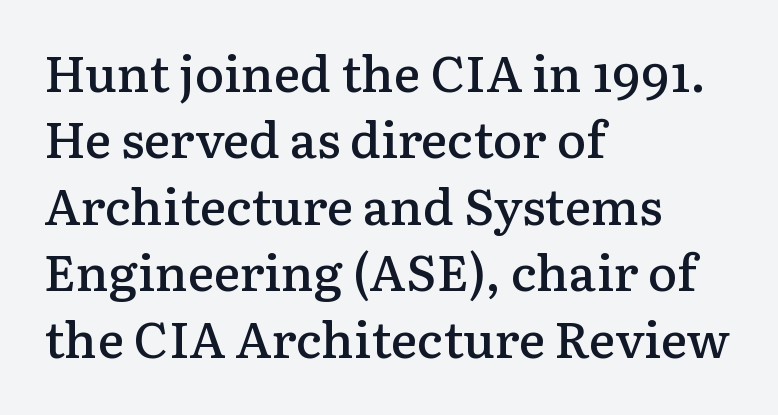
{"serif": "yes", "italic": "no", "bold": "semi", "weight": "semibold", "width": "normal", "stroke_contrast": "low", "x_height": "medium", "monospaced": "no", "underline": "no", "align": "left", "line_spacing": "normal", "line_spacing_ratio": 1.33, "letter_spacing": "normal", "letter_spacing_em": 0.0, "glyph_px": 50}
